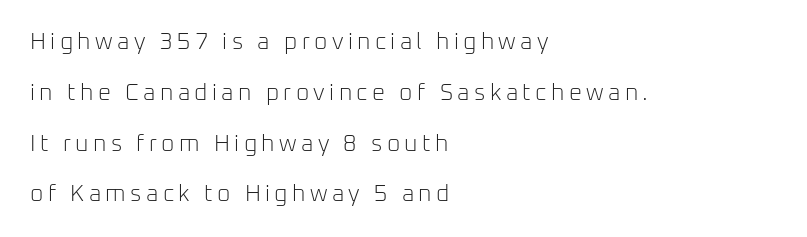
{"italic": "no", "bold": "no", "underline": "no", "align": "left", "line_spacing": "loose", "line_spacing_ratio": 2.21, "glyph_px": 23}
